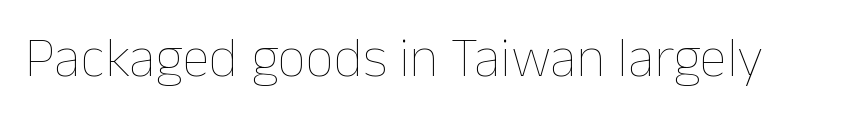
{"italic": "no", "bold": "no", "weight": "thin", "width": "normal", "stroke_contrast": "low", "x_height": "medium", "monospaced": "no", "underline": "no", "letter_spacing": "normal", "letter_spacing_em": 0.0, "glyph_px": 56}
